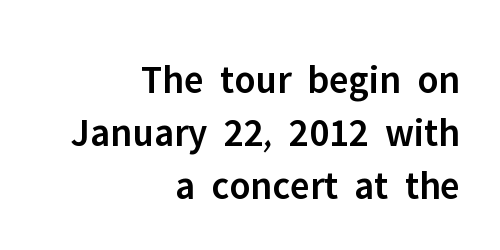
{"serif": "no", "italic": "no", "bold": "semi", "weight": "semibold", "width": "normal", "stroke_contrast": "low", "x_height": "medium", "monospaced": "no", "underline": "no", "align": "right", "line_spacing": "normal", "line_spacing_ratio": 1.33, "letter_spacing": "normal", "letter_spacing_em": 0.0, "glyph_px": 40}
